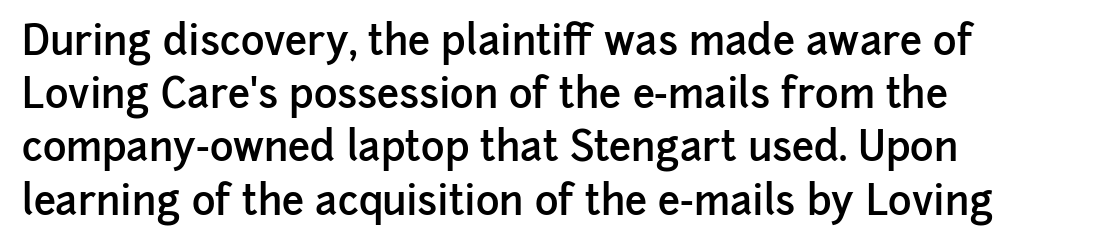
The image shows 40 px semibold sans-serif type, upright; set left-aligned, normal line spacing (1.33x), normal letter spacing, not underlined; low stroke contrast and a medium x-height.
